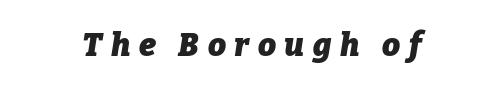
Do the characters align in a grid? No, the font is proportional. The words here are not underlined. Glyph-to-glyph distance is far greater than everyday printed text. This is heavy type, rendered in bold. Emphasis-style slanted type is in use.
